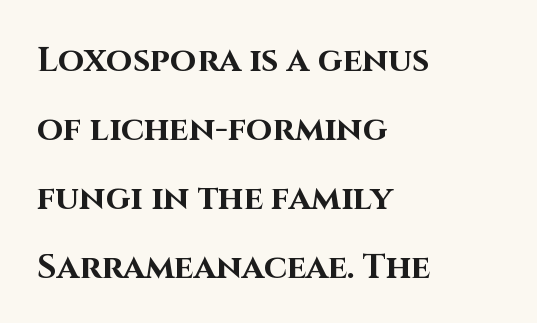
The image shows 34 px bold sans-serif type, upright; set left-aligned, loose line spacing (2.03x), normal letter spacing, not underlined; high stroke contrast and a large x-height.
